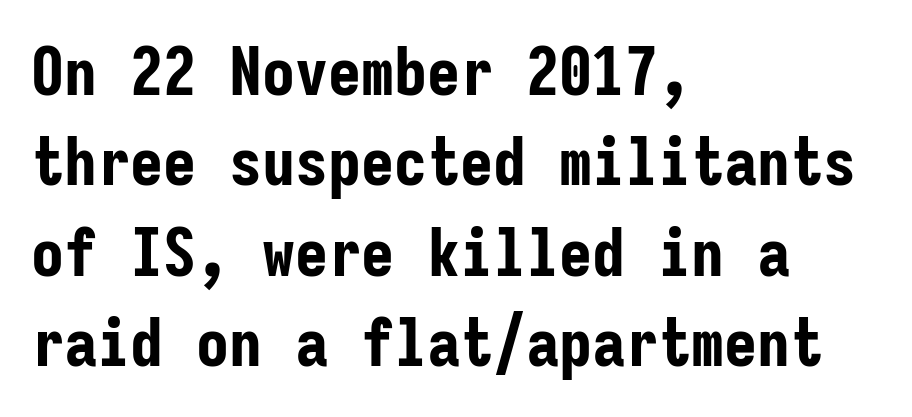
{"serif": "no", "italic": "no", "bold": "yes", "weight": "bold", "width": "condensed", "stroke_contrast": "low", "x_height": "medium", "monospaced": "yes", "underline": "no", "align": "left", "line_spacing": "normal", "line_spacing_ratio": 1.37, "letter_spacing": "normal", "letter_spacing_em": 0.0, "glyph_px": 66}
